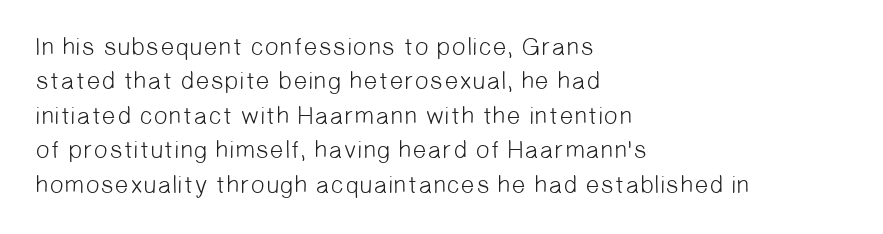
Q: Is the text bold? A: No.
Q: Is the text underlined? A: No.
Q: How is the paragraph aligned? A: Left-aligned.
Q: Is the spacing between letters normal or unusually wide? A: Normal.
Q: Is the spacing between lines tight, normal or loose? A: Normal.
